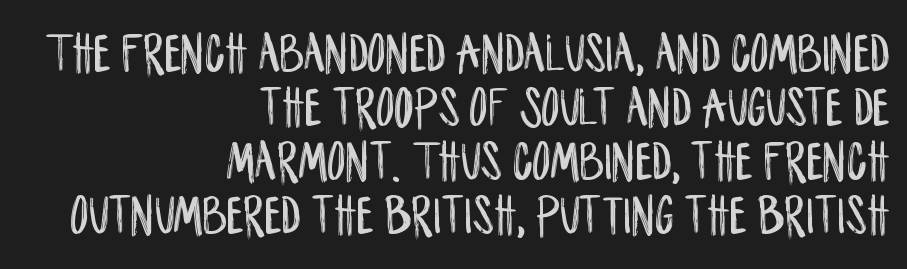
Standard letterfit; no display-style spreading of the glyphs. The passage shown is typed in a proportional face where columns would drift. Line endings align vertically; line beginnings do not. No italicization has been applied; the sample stays upright. The zone under the glyphs is completely vacant.
